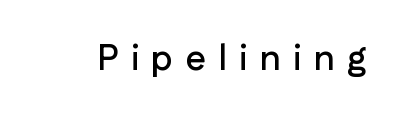
Q: Is the text italic (slanted)? A: No, it is upright.
Q: Is the typeface a serif or a sans-serif typeface? A: Sans-serif.
Q: Is the text underlined? A: No.
Q: Is the spacing between letters normal or unusually wide? A: Unusually wide.
Q: Width (condensed, normal, or wide)? A: Normal.
Q: Stroke contrast? A: Low.
Q: x-height? A: Medium.
Q: Monospaced? A: No.
